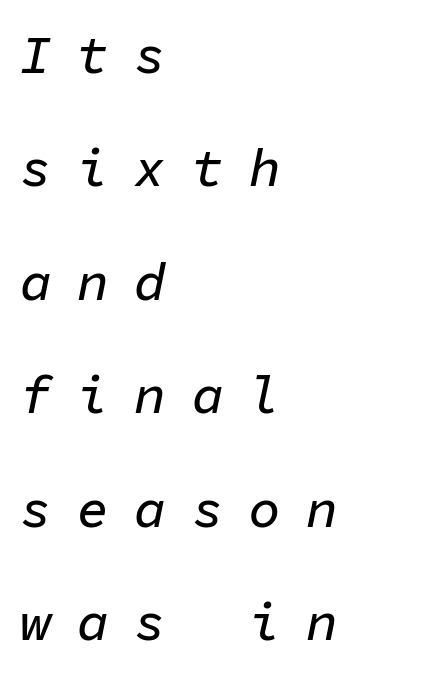
Each letter, wide or thin by design, is forced into the same width here. Every row of glyphs begins at an identical x-position on the left. Loose tracking; the words dissolve into strings of separated letters. These lines were composed using italics. Bare-footed words on every line.
